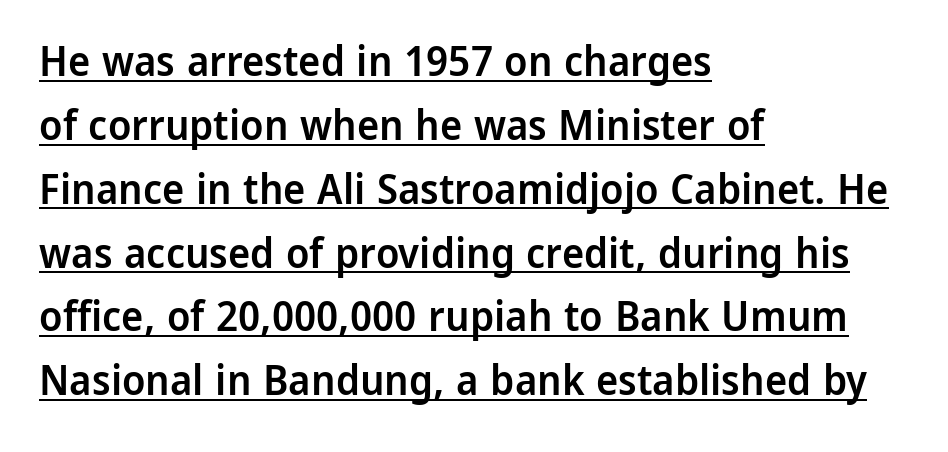
Underline: present. Varying glyph widths throughout — classic text-font behaviour. Nothing sits at the stroke ends, so this counts as sans-serif. A bit beefed up — I'd call it semibold rather than bold. The vertical gap from one line to the next is medium.
